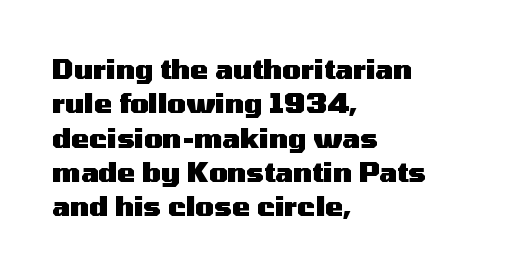
Q: Is the text bold? A: Yes.
Q: Is the text italic (slanted)? A: No, it is upright.
Q: Is the text underlined? A: No.
Q: How is the paragraph aligned? A: Left-aligned.
Q: Is the spacing between letters normal or unusually wide? A: Normal.
Q: Is the spacing between lines tight, normal or loose? A: Normal.
